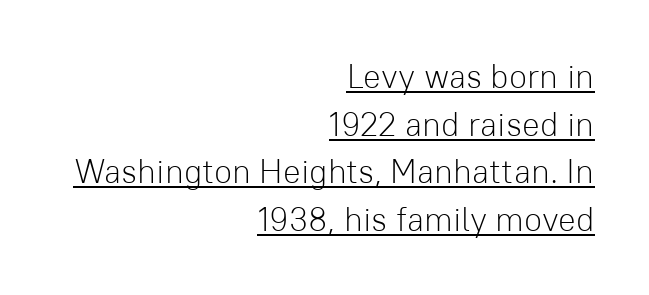
Q: Is the text bold? A: No.
Q: Is the text italic (slanted)? A: No, it is upright.
Q: Is the typeface a serif or a sans-serif typeface? A: Sans-serif.
Q: Is the text underlined? A: Yes.
Q: How is the paragraph aligned? A: Right-aligned.
Q: Is the spacing between letters normal or unusually wide? A: Normal.
Q: Is the spacing between lines tight, normal or loose? A: Normal.
Q: Width (condensed, normal, or wide)? A: Normal.
Q: Stroke contrast? A: Low.
Q: x-height? A: Medium.
Q: Monospaced? A: No.
